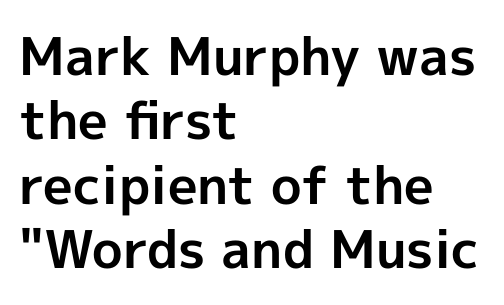
The image shows 52 px bold sans-serif type, upright; set left-aligned, line spacing 1.24x, normal letter spacing, not underlined; a medium x-height.
